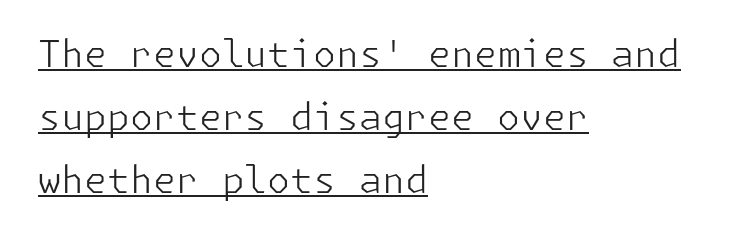
The image shows 37 px light sans-serif type, upright; set left-aligned, normal line spacing (1.7x), normal letter spacing, underlined; low stroke contrast and a medium x-height.
